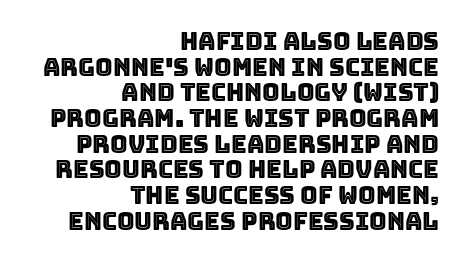
The image shows 24 px text type, upright; set right-aligned, tight line spacing (1.07x), normal letter spacing, not underlined.
